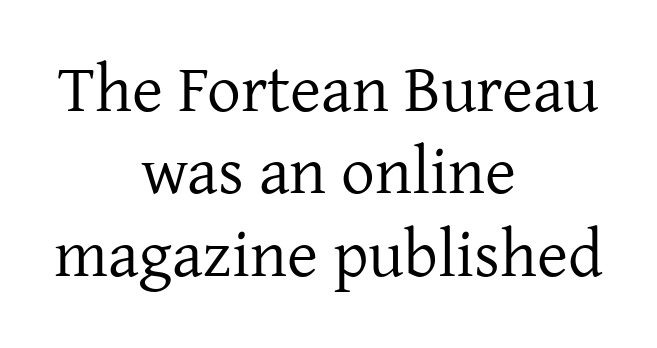
Q: Is the text bold? A: No.
Q: Is the text italic (slanted)? A: No, it is upright.
Q: Is the typeface a serif or a sans-serif typeface? A: Serif.
Q: Is the text underlined? A: No.
Q: How is the paragraph aligned? A: Centered.
Q: Is the spacing between letters normal or unusually wide? A: Normal.
Q: Width (condensed, normal, or wide)? A: Normal.
Q: Stroke contrast? A: Low.
Q: x-height? A: Medium.
Q: Monospaced? A: No.
